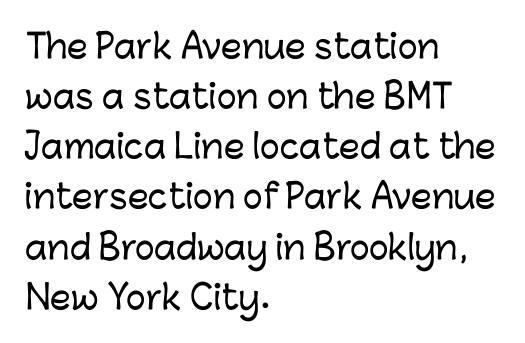
No word sits above an underline. Tall strokes in this sample are plumb rather than angled. Do the characters align in a grid? No, the font is proportional. Serifs: no, the terminals of the letterforms are clean.
